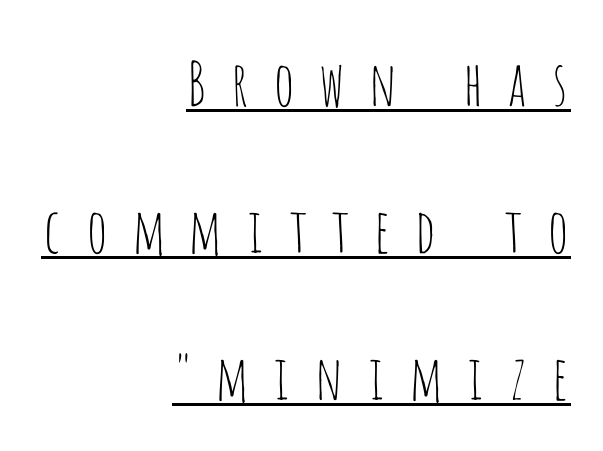
The image shows 61 px thin, condensed sans-serif type, upright; set right-aligned, loose line spacing (2.41x), unusually wide letter spacing (+0.36 em), underlined; low stroke contrast and a large x-height.
